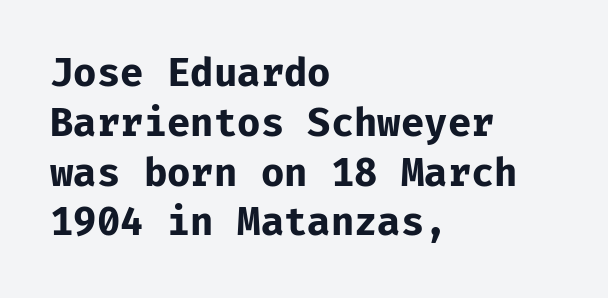
Short and long lines alike share a common starting point at left. The glyphs in this specimen are sans serif. Honestly, the row spacing looks completely unremarkable. Unlike italic type, these characters show no tilt at all.
